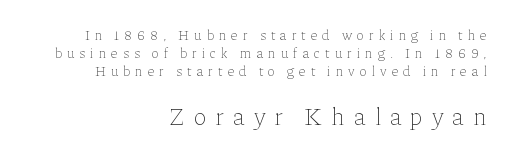
{"italic": "no", "bold": "no", "underline": "no", "align": "right", "line_spacing": "normal", "line_spacing_ratio": 1.27, "letter_spacing": "wide", "letter_spacing_em": 0.35, "larger_block": "second", "size_ratio": 1.79, "glyph_px": 25}
